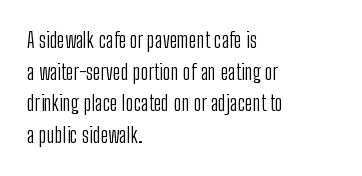
The image shows 21 px text type, upright; set left-aligned, normal line spacing (1.51x), normal letter spacing, not underlined.
